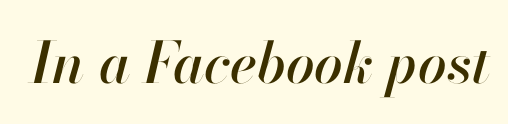
Q: Is the text italic (slanted)? A: Yes, it leans right by about 13 degrees.
Q: Is the text underlined? A: No.
Q: Is the spacing between letters normal or unusually wide? A: Normal.
Q: Width (condensed, normal, or wide)? A: Normal.
Q: Stroke contrast? A: High.
Q: x-height? A: Small.
Q: Monospaced? A: No.
